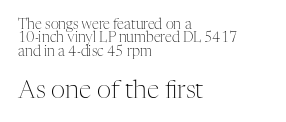
{"italic": "no", "bold": "no", "underline": "no", "align": "left", "line_spacing": "tight", "line_spacing_ratio": 0.95, "letter_spacing": "normal", "letter_spacing_em": 0.0, "larger_block": "second", "size_ratio": 1.79, "glyph_px": 25}
